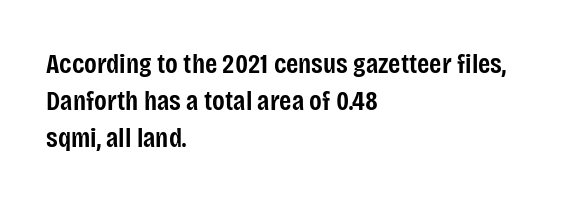
Q: Is the text bold? A: Semi-bold.
Q: Is the text italic (slanted)? A: No, it is upright.
Q: Is the typeface a serif or a sans-serif typeface? A: Sans-serif.
Q: Is the text underlined? A: No.
Q: How is the paragraph aligned? A: Left-aligned.
Q: Is the spacing between letters normal or unusually wide? A: Normal.
Q: Is the spacing between lines tight, normal or loose? A: Normal.
Q: Width (condensed, normal, or wide)? A: Condensed.
Q: Stroke contrast? A: Low.
Q: x-height? A: Large.
Q: Monospaced? A: No.
